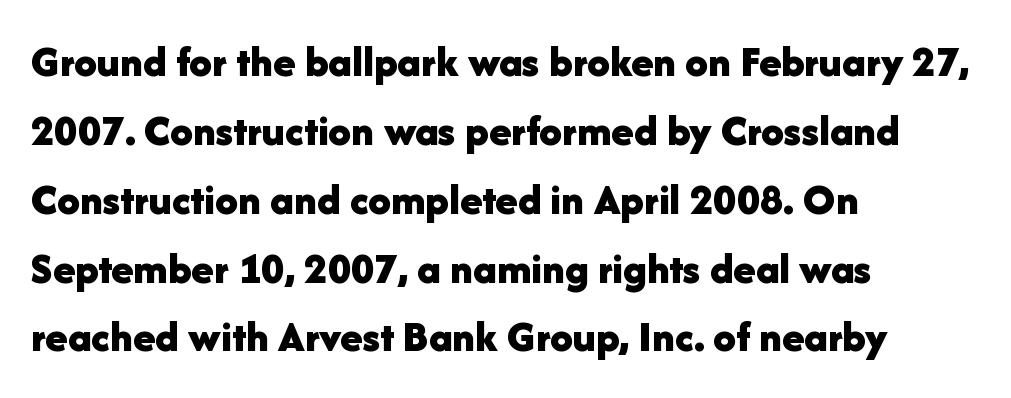
{"serif": "no", "italic": "no", "bold": "yes", "weight": "bold", "width": "normal", "stroke_contrast": "low", "x_height": "medium", "monospaced": "no", "underline": "no", "align": "left", "line_spacing": "normal", "line_spacing_ratio": 1.53, "letter_spacing": "normal", "letter_spacing_em": 0.0, "glyph_px": 45}
